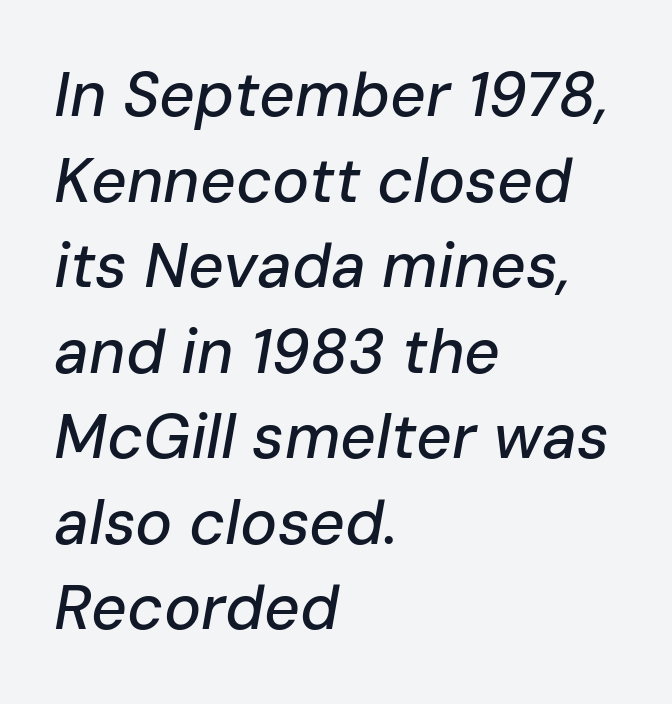
Here the designer chose a conventional face with non-uniform glyph widths. The rows are spaced the way most documents space them. The lines in this sample share a left origin and differ only in where they stop. Lines of text with bare space underneath.
